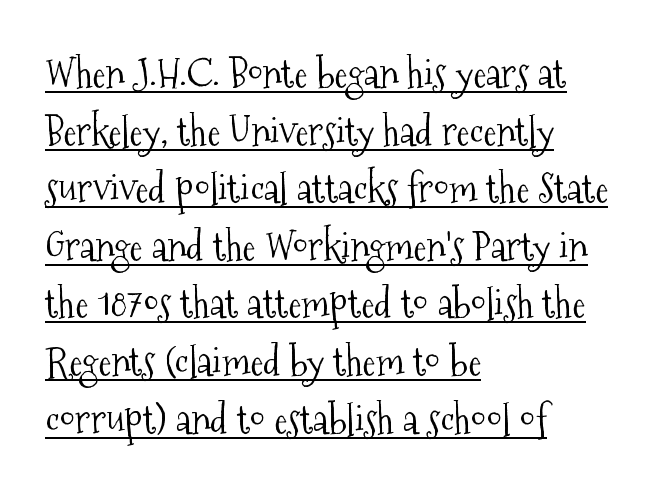
The tracking reads as untouched default to a designer's eye. This sample uses an upright cut, with every glyph sitting square on the baseline. The paragraph shown leans on its left margin. Vertical spacing — default. Looks like regular typesetting: each glyph gets only the width it needs. Students, observe the line beneath the letters — that is underlining.
